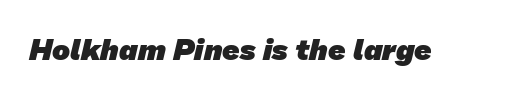
Q: Is the text bold? A: Yes.
Q: Is the typeface a serif or a sans-serif typeface? A: Sans-serif.
Q: Is the text underlined? A: No.
Q: Is the spacing between letters normal or unusually wide? A: Normal.
Q: Width (condensed, normal, or wide)? A: Normal.
Q: Stroke contrast? A: Low.
Q: x-height? A: Medium.
Q: Monospaced? A: No.
